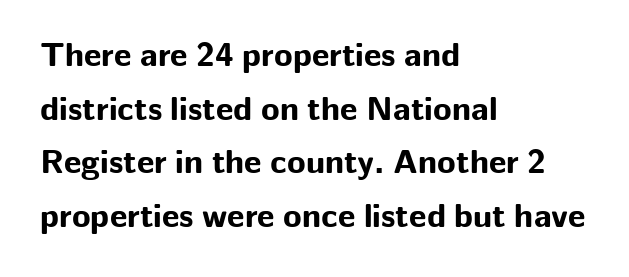
Pretty heavy lettering here — definitely bold. Is this a fixed-width face? No — the glyphs have proportional, varying widths. Does the leading feel generous? No, just average. The ragged edge is on the right, which tells us the setting is flush left. Observe the ordinary spacing: letters are neighbours, not strangers.
